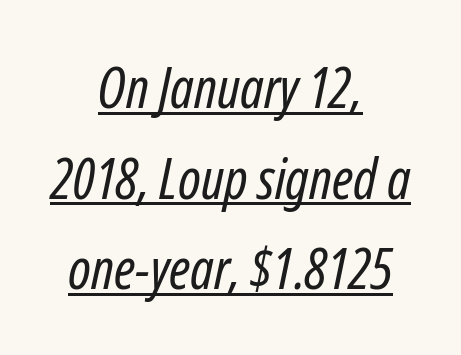
Nobody touched the tracking dial on this one. Does the copy run flush right? No — it is centered line by line. Vertical spacing — default. The passage shown is typed in a proportional face where columns would drift. The string is rendered with underlining switched on. The cut favours lightness, reaching ordinary text weight at its darkest.
